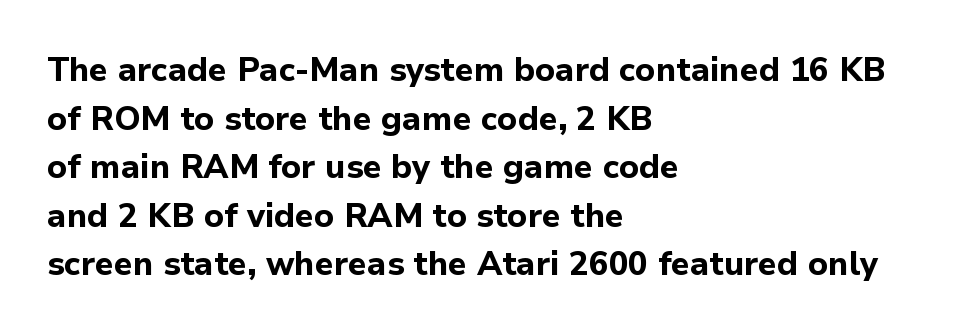
The image shows 33 px bold sans-serif type, upright; set left-aligned, normal line spacing (1.47x), normal letter spacing, not underlined; low stroke contrast and a medium x-height.
